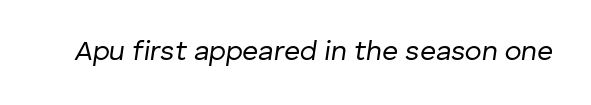
Do the characters align in a grid? No, the font is proportional. Is the letter spacing exaggerated? No — it looks like the ordinary default. Designer's note — italics engaged. Stems here are at most as thick as an everyday book face. Clear beneath every line of the passage.
